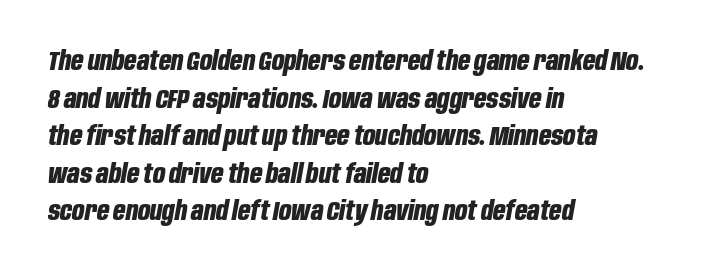
Rendered with sloped, italic letterforms. On the weight axis this lands at bold, roughly 700. The rag falls on the right side of this text block. Students, observe: this is what conventionally led text looks like. How are the letters spaced? Ordinarily, with no added tracking. The passage shown is not underscored anywhere.
